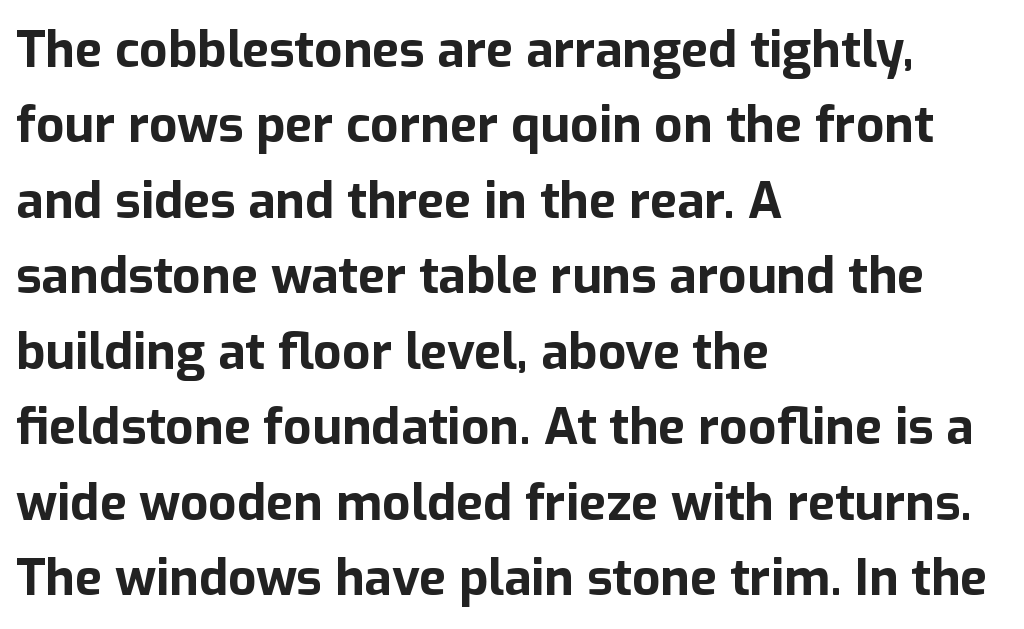
The image shows 50 px bold sans-serif type, upright; set left-aligned, normal line spacing (1.51x), normal letter spacing, not underlined; low stroke contrast and a medium x-height.
